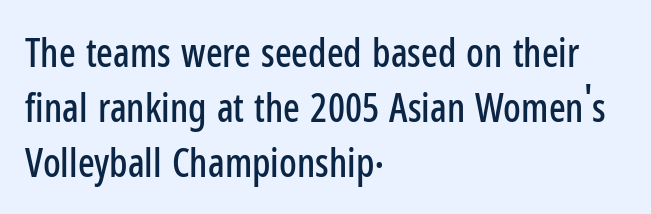
The image shows 39 px condensed sans-serif type, upright; set left-aligned, normal line spacing (1.41x), normal letter spacing, not underlined; low stroke contrast and a medium x-height.
